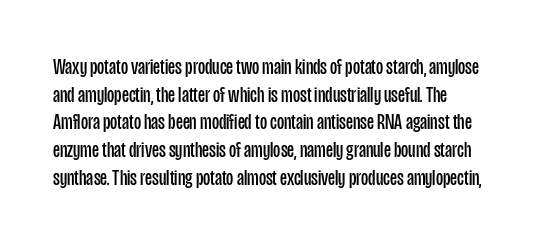
Q: Is the text bold? A: No.
Q: Is the text italic (slanted)? A: No, it is upright.
Q: Is the text underlined? A: No.
Q: How is the paragraph aligned? A: Left-aligned.
Q: Is the spacing between letters normal or unusually wide? A: Normal.
Q: Is the spacing between lines tight, normal or loose? A: Normal.
